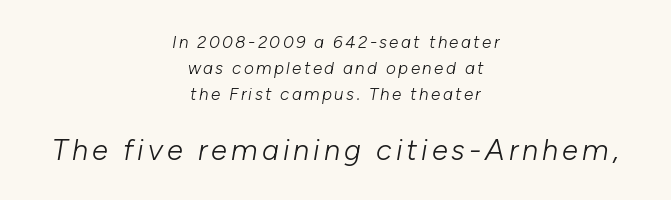
Q: Is the text bold? A: No.
Q: Is the text italic (slanted)? A: Yes, it leans right by about 10 degrees.
Q: Is the text underlined? A: No.
Q: How is the paragraph aligned? A: Centered.
Q: Is the spacing between lines tight, normal or loose? A: Normal.
Q: Which block of text is set in a larger size, the first (top) or the second (bottom)? A: The second (bottom) one.
Q: Width (condensed, normal, or wide)? A: Normal.
Q: Stroke contrast? A: Low.
Q: x-height? A: Medium.
Q: Monospaced? A: No.
